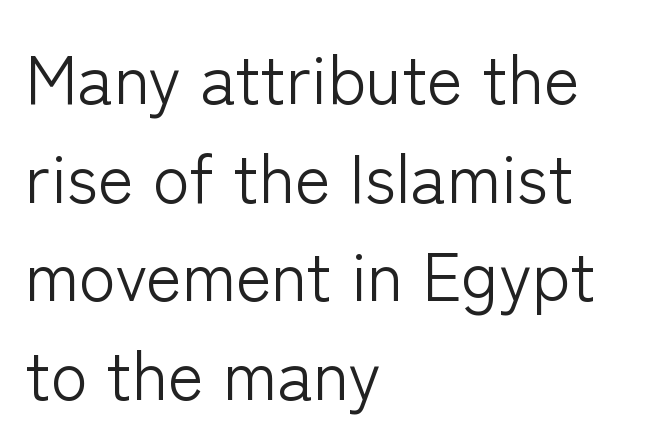
Q: Is the text bold? A: No.
Q: Is the text italic (slanted)? A: No, it is upright.
Q: Is the typeface a serif or a sans-serif typeface? A: Sans-serif.
Q: Is the text underlined? A: No.
Q: How is the paragraph aligned? A: Left-aligned.
Q: Is the spacing between letters normal or unusually wide? A: Normal.
Q: Is the spacing between lines tight, normal or loose? A: Normal.
Q: Width (condensed, normal, or wide)? A: Normal.
Q: Stroke contrast? A: Low.
Q: x-height? A: Medium.
Q: Monospaced? A: No.
